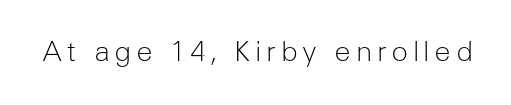
Q: Is the text bold? A: No.
Q: Is the text italic (slanted)? A: No, it is upright.
Q: Is the typeface a serif or a sans-serif typeface? A: Sans-serif.
Q: Is the text underlined? A: No.
Q: Width (condensed, normal, or wide)? A: Normal.
Q: Stroke contrast? A: Low.
Q: x-height? A: Medium.
Q: Monospaced? A: No.
